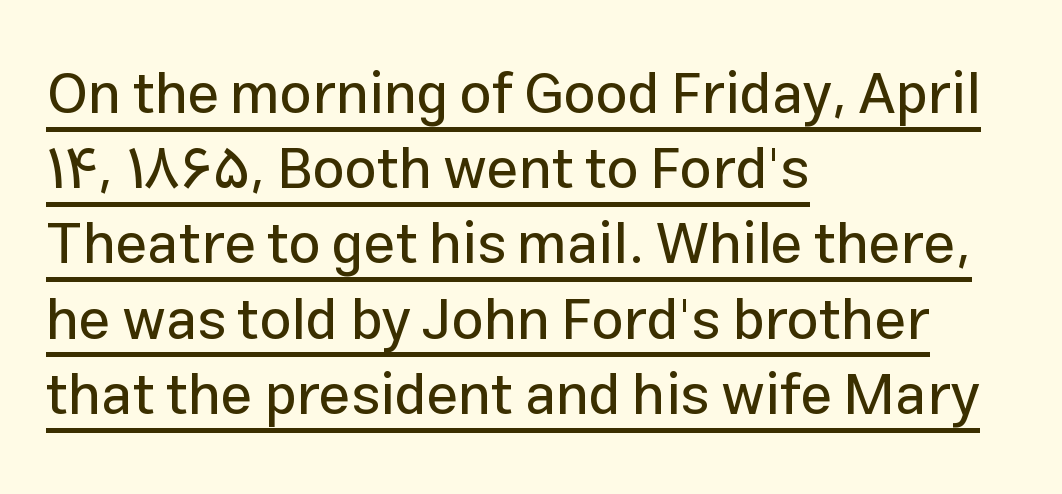
{"serif": "no", "italic": "no", "width": "normal", "stroke_contrast": "low", "x_height": "medium", "monospaced": "no", "underline": "yes", "align": "left", "line_spacing": "normal", "line_spacing_ratio": 1.32, "letter_spacing": "normal", "letter_spacing_em": 0.0, "glyph_px": 57}
